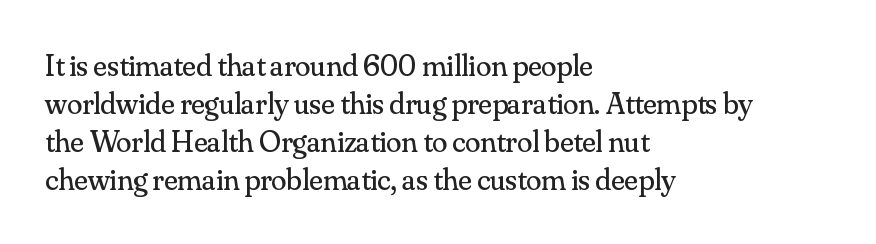
Heft: none added — not bold. If you drew a line through each stem, it would be perfectly vertical. Honestly, there is no underline to notice here at all. Think of a printed novel: that variable character pitch is what you see here. Standard letterfit; no display-style spreading of the glyphs.
